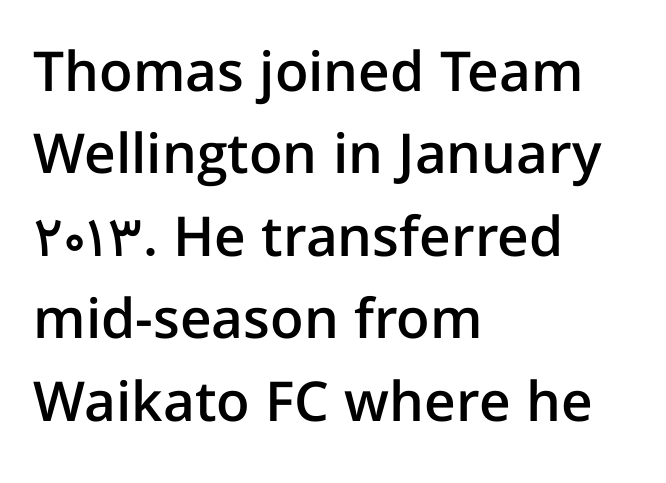
Compared with an ordinary text face, these strokes are moderately heavier — a semibold. Think of a printed novel: that variable character pitch is what you see here. The rendering anchors every line to the left-hand side. This is sans-serif lettering, the kind often seen on screens and signage. Ascenders rise straight up at ninety degrees.
